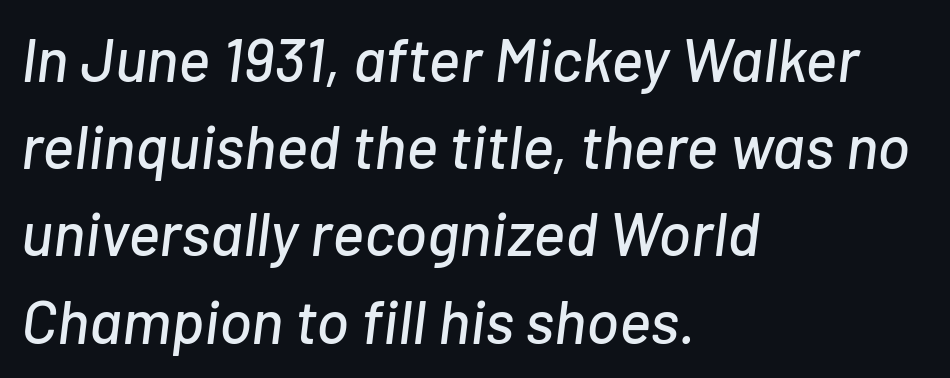
Q: Is the text italic (slanted)? A: Yes, it leans right by about 7 degrees.
Q: Is the text underlined? A: No.
Q: How is the paragraph aligned? A: Left-aligned.
Q: Is the spacing between letters normal or unusually wide? A: Normal.
Q: Is the spacing between lines tight, normal or loose? A: Normal.
Q: Width (condensed, normal, or wide)? A: Normal.
Q: Stroke contrast? A: Low.
Q: x-height? A: Medium.
Q: Monospaced? A: No.
